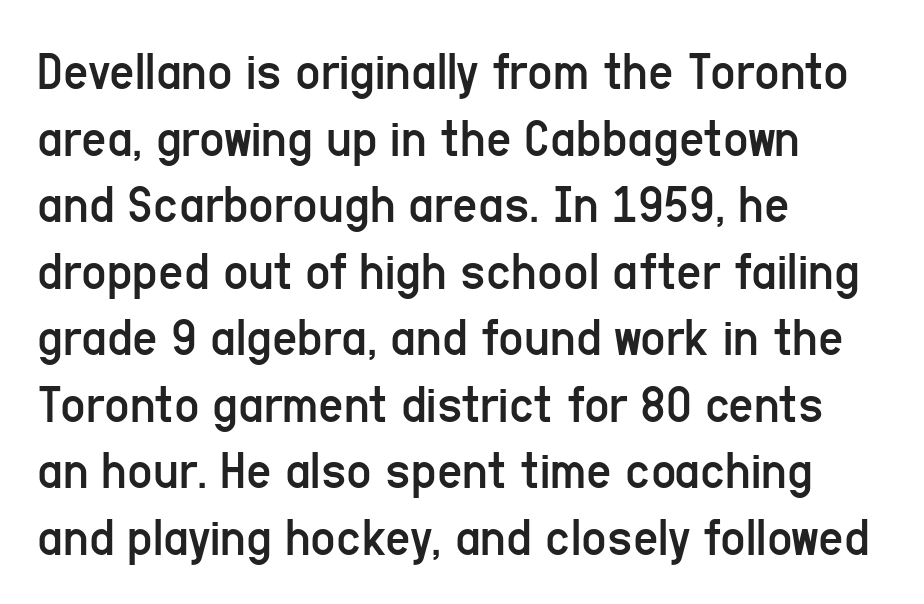
{"serif": "no", "italic": "no", "bold": "no", "weight": "regular", "width": "condensed", "stroke_contrast": "low", "x_height": "medium", "monospaced": "no", "underline": "no", "align": "left", "line_spacing_ratio": 1.21, "letter_spacing": "normal", "letter_spacing_em": 0.0, "glyph_px": 55}
